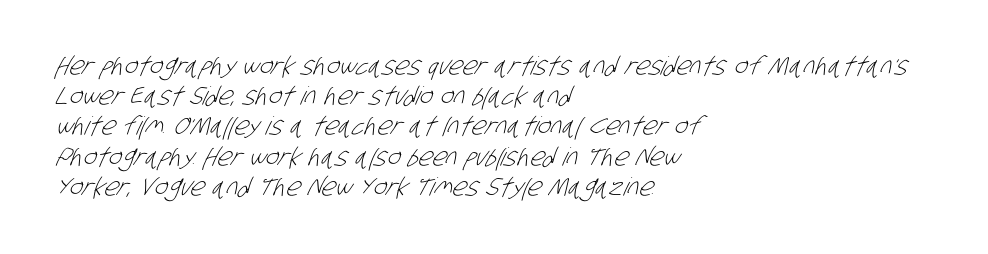
Q: Is the text bold? A: No.
Q: Is the text underlined? A: No.
Q: How is the paragraph aligned? A: Left-aligned.
Q: Is the spacing between letters normal or unusually wide? A: Normal.
